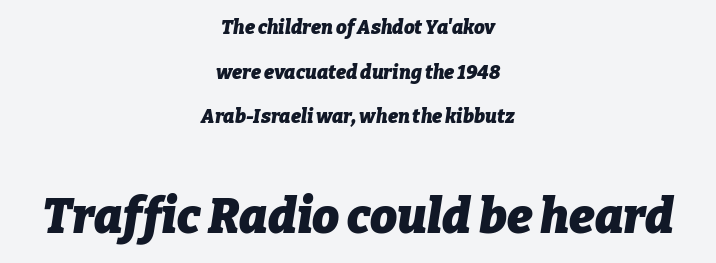
The image shows 48 px heavy type, italic (leaning right); set centered, loose line spacing (2.35x), normal letter spacing, not underlined; the second (bottom) block is 2.53x larger; low stroke contrast and a medium x-height.
